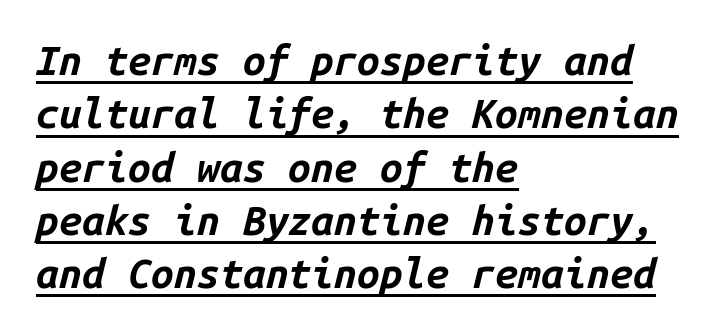
Q: Is the text bold? A: Yes.
Q: Is the text italic (slanted)? A: Yes, it leans right by about 14 degrees.
Q: Is the text underlined? A: Yes.
Q: How is the paragraph aligned? A: Left-aligned.
Q: Is the spacing between letters normal or unusually wide? A: Normal.
Q: Is the spacing between lines tight, normal or loose? A: Normal.
Q: Width (condensed, normal, or wide)? A: Normal.
Q: Stroke contrast? A: Low.
Q: x-height? A: Medium.
Q: Monospaced? A: Yes.
